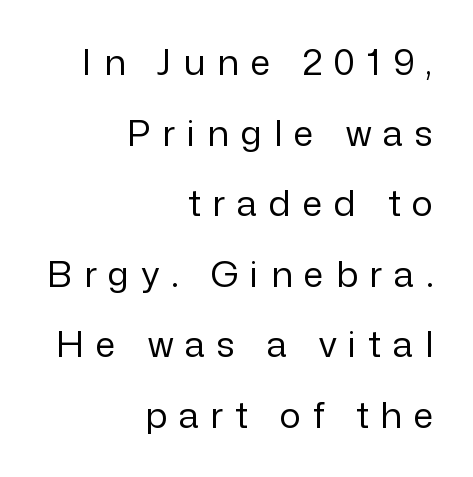
Q: Is the text bold? A: No.
Q: Is the text italic (slanted)? A: No, it is upright.
Q: Is the typeface a serif or a sans-serif typeface? A: Sans-serif.
Q: Is the text underlined? A: No.
Q: How is the paragraph aligned? A: Right-aligned.
Q: Is the spacing between letters normal or unusually wide? A: Unusually wide.
Q: Is the spacing between lines tight, normal or loose? A: Loose.
Q: Width (condensed, normal, or wide)? A: Normal.
Q: Stroke contrast? A: Low.
Q: x-height? A: Medium.
Q: Monospaced? A: No.
